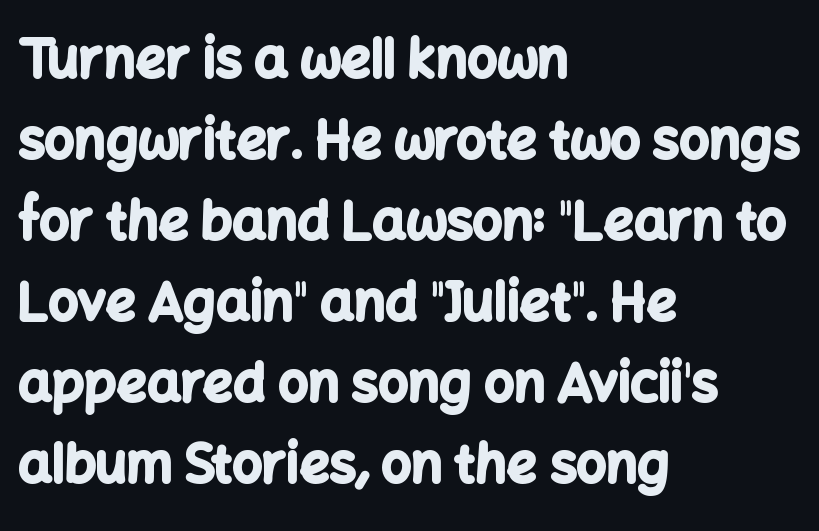
The typography opts for an upright posture over an oblique one. Compared with an ordinary text face, these strokes are far heavier — a full bold. You could not count columns in this text — the font is proportionally spaced. The text was rendered using a sans face with plain stroke endings. The face used here is rendered with its standard letterfit.
